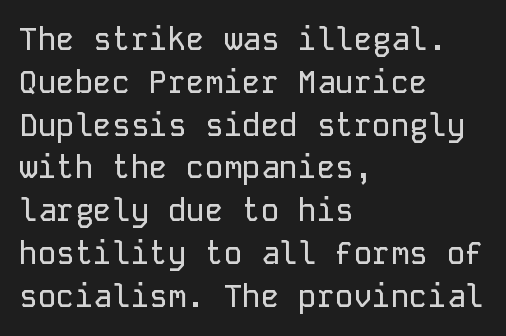
Q: Is the text italic (slanted)? A: No, it is upright.
Q: Is the typeface a serif or a sans-serif typeface? A: Sans-serif.
Q: Is the text underlined? A: No.
Q: How is the paragraph aligned? A: Left-aligned.
Q: Is the spacing between letters normal or unusually wide? A: Normal.
Q: Is the spacing between lines tight, normal or loose? A: Normal.
Q: Width (condensed, normal, or wide)? A: Normal.
Q: Stroke contrast? A: Low.
Q: x-height? A: Medium.
Q: Monospaced? A: Yes.
